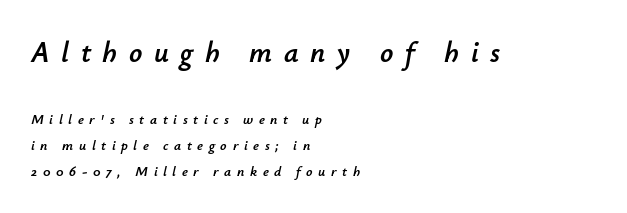
The image shows 29 px text type, italic (leaning right); set left-aligned, line spacing 1.88x, unusually wide letter spacing (+0.4 em), not underlined; the first (top) block is 2.07x larger; low stroke contrast and a small x-height.
